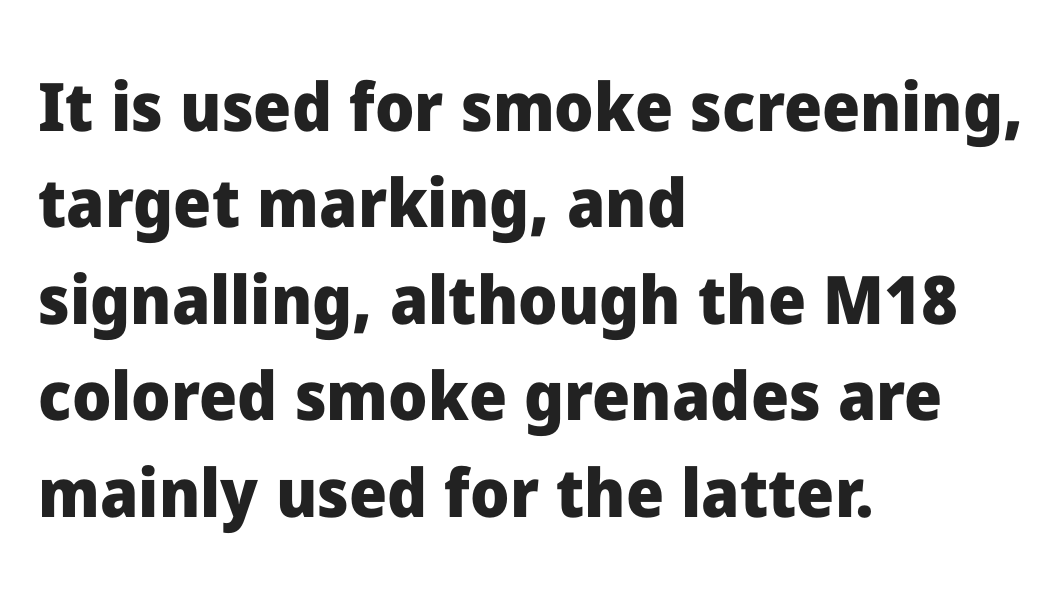
Think of a printed novel: that variable character pitch is what you see here. The line texture is even and compact thanks to regular tracking. Successive baselines arrive at the customary interval. The specimen omits any rule beneath the text block's lines.
